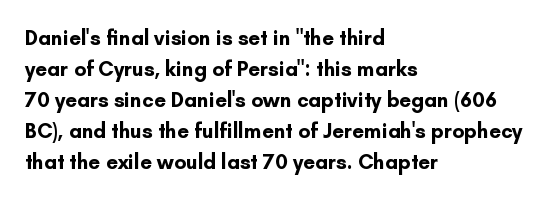
These lines keep a tight, regular rhythm from letter to letter. The typesetting leans heavy: a genuine bold. Line beginnings align vertically; line endings do not. If you drew a line through each stem, it would be perfectly vertical. Letters rest on an invisible, unmarked baseline.
